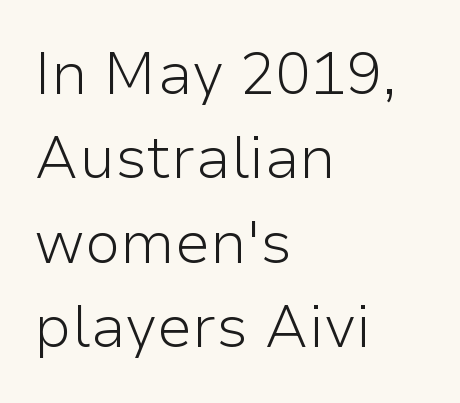
Q: Is the text bold? A: No.
Q: Is the text italic (slanted)? A: No, it is upright.
Q: Is the typeface a serif or a sans-serif typeface? A: Sans-serif.
Q: Is the text underlined? A: No.
Q: How is the paragraph aligned? A: Left-aligned.
Q: Is the spacing between letters normal or unusually wide? A: Normal.
Q: Is the spacing between lines tight, normal or loose? A: Normal.
Q: Width (condensed, normal, or wide)? A: Normal.
Q: Stroke contrast? A: Low.
Q: x-height? A: Medium.
Q: Monospaced? A: No.
